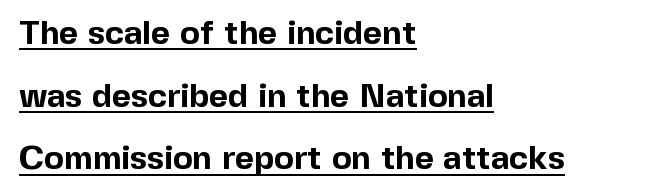
Q: Is the text bold? A: Yes.
Q: Is the text italic (slanted)? A: No, it is upright.
Q: Is the typeface a serif or a sans-serif typeface? A: Sans-serif.
Q: Is the text underlined? A: Yes.
Q: How is the paragraph aligned? A: Left-aligned.
Q: Is the spacing between letters normal or unusually wide? A: Normal.
Q: Is the spacing between lines tight, normal or loose? A: Loose.
Q: Width (condensed, normal, or wide)? A: Normal.
Q: x-height? A: Medium.
Q: Monospaced? A: No.
